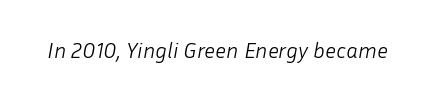
Descenders hang freely into open space. The axis of the letterforms is tilted away from vertical. Observe the ordinary spacing: letters are neighbours, not strangers. These glyphs show unthickened strokes, regular width or finer.
